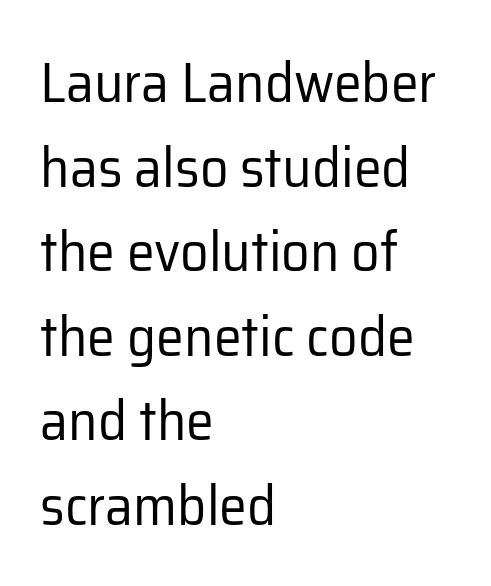
{"serif": "no", "italic": "no", "bold": "no", "weight": "regular", "width": "normal", "stroke_contrast": "low", "x_height": "medium", "monospaced": "no", "underline": "no", "align": "left", "line_spacing": "normal", "line_spacing_ratio": 1.51, "letter_spacing": "normal", "letter_spacing_em": 0.0, "glyph_px": 56}
